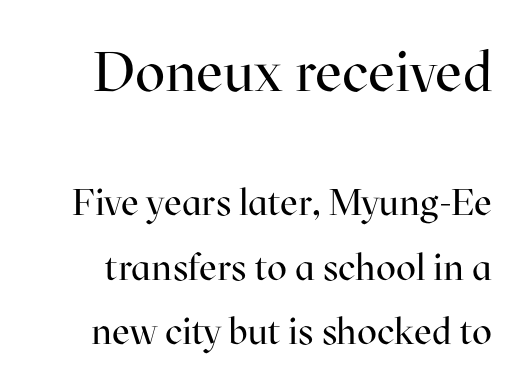
Look at the bottom of the vertical strokes: they flare into serifs here. The letters advance in unequal steps, a hallmark of proportional type. Which of the two is more prominent by size? The first, at the top. The typeface has the unassuming heft of standard copy or less.
